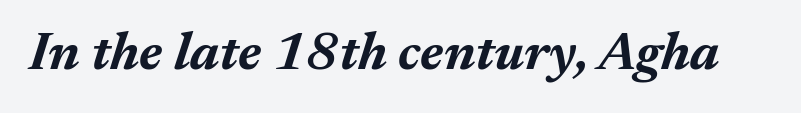
{"italic": "yes", "lean": "right", "slant_degrees": 17, "bold": "yes", "weight": "bold", "width": "normal", "stroke_contrast": "medium", "x_height": "medium", "monospaced": "no", "underline": "no", "letter_spacing": "normal", "letter_spacing_em": 0.0, "glyph_px": 54}
